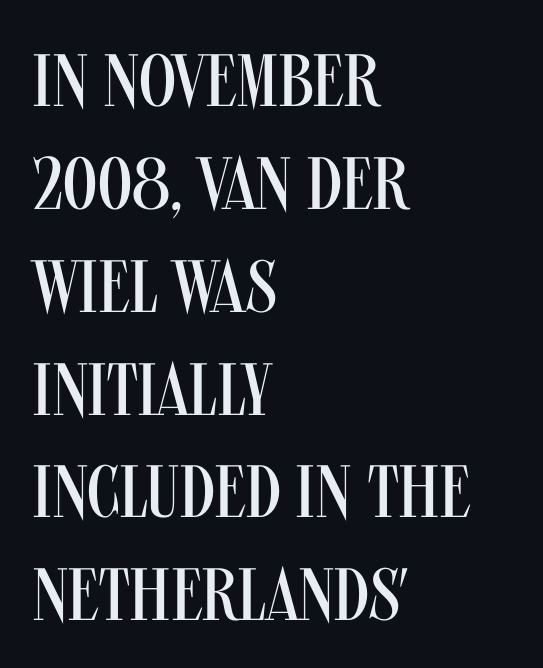
Q: Is the text bold? A: No.
Q: Is the text italic (slanted)? A: No, it is upright.
Q: Is the typeface a serif or a sans-serif typeface? A: Sans-serif.
Q: Is the text underlined? A: No.
Q: How is the paragraph aligned? A: Left-aligned.
Q: Is the spacing between letters normal or unusually wide? A: Normal.
Q: Is the spacing between lines tight, normal or loose? A: Normal.
Q: Width (condensed, normal, or wide)? A: Condensed.
Q: Stroke contrast? A: Medium.
Q: x-height? A: Large.
Q: Monospaced? A: No.
